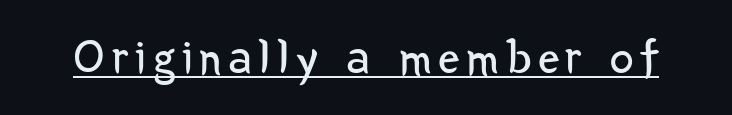
Each letter keeps its own natural width here, so spacing adapts to shape. Observe the absence of serifs on each vertical stroke in this sample. A rule runs beneath these lines of type. No extra ink here — the face is not bold. When letters stand straight like this, we call the style roman or upright.
